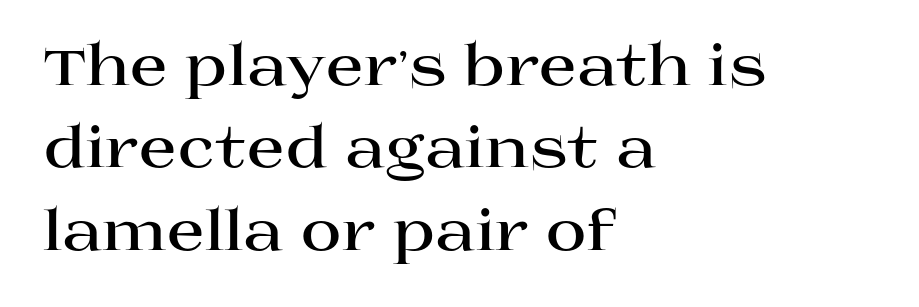
{"serif": "yes", "italic": "no", "bold": "yes", "weight": "bold", "width": "wide", "stroke_contrast": "high", "x_height": "large", "monospaced": "no", "underline": "no", "align": "left", "line_spacing": "normal", "line_spacing_ratio": 1.47, "letter_spacing": "normal", "letter_spacing_em": 0.0, "glyph_px": 56}
